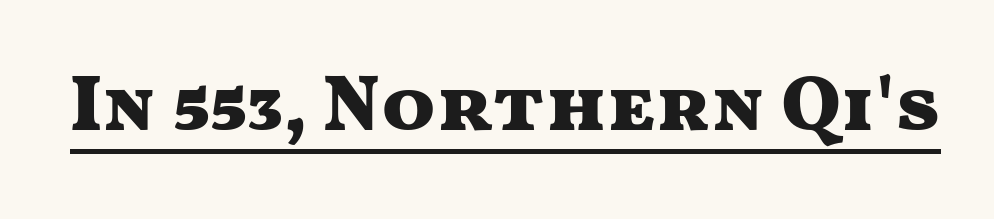
Q: Is the text bold? A: Yes.
Q: Is the text italic (slanted)? A: No, it is upright.
Q: Is the typeface a serif or a sans-serif typeface? A: Sans-serif.
Q: Is the text underlined? A: Yes.
Q: Is the spacing between letters normal or unusually wide? A: Normal.
Q: Width (condensed, normal, or wide)? A: Wide.
Q: Stroke contrast? A: Medium.
Q: x-height? A: Medium.
Q: Monospaced? A: No.
